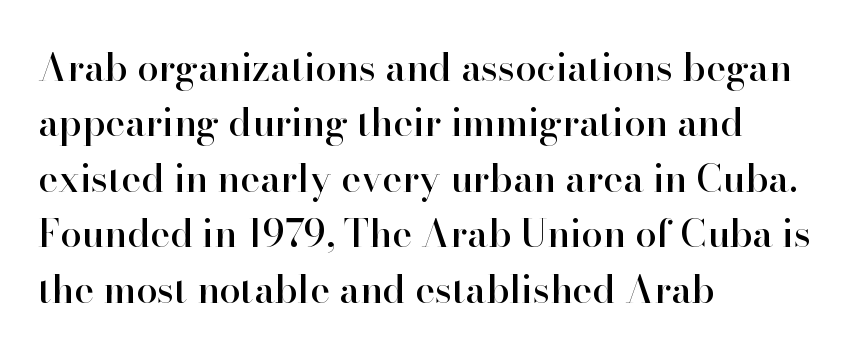
Quick note: interline space is typical. The designer went with a serif here, giving each stem small feet. No italicization has been applied; the sample stays upright. Think of a printed novel: that variable character pitch is what you see here.
